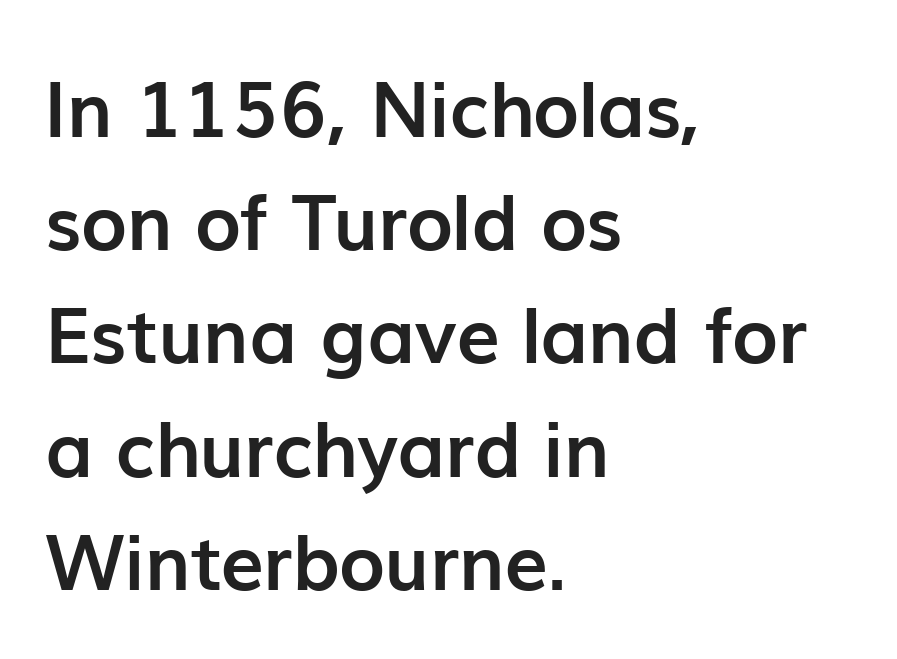
The axis of the letterforms is exactly vertical. Is the block centered? No — it sits flush against the left margin. The zone under the glyphs is completely vacant. You could not count columns in this text — the font is proportionally spaced.
